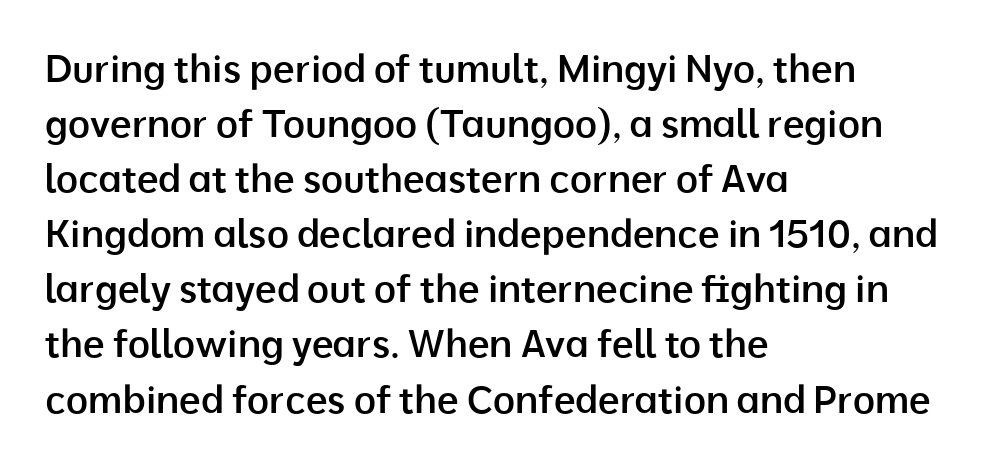
{"serif": "no", "italic": "no", "bold": "semi", "weight": "semibold", "width": "normal", "stroke_contrast": "low", "x_height": "medium", "monospaced": "no", "underline": "no", "align": "left", "line_spacing": "normal", "line_spacing_ratio": 1.45, "letter_spacing": "normal", "letter_spacing_em": 0.0, "glyph_px": 38}
